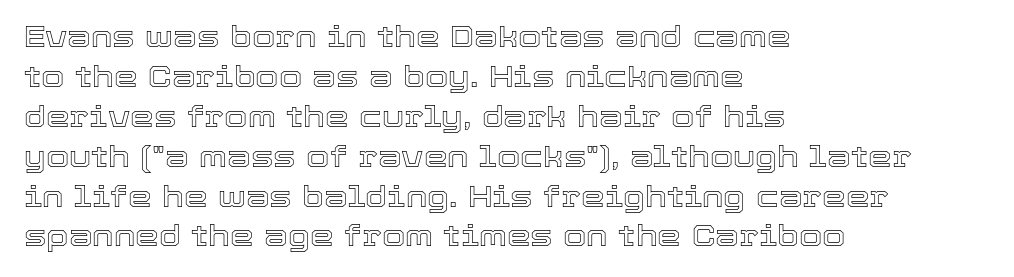
Clear beneath every line of the passage. The lines in this sample share a left origin and differ only in where they stop. Is there any slant? The stems are plumb. Default kerning and tracking; the words read as compact shapes. This sample has the flowing, uneven cadence of proportional lettering. The leading is moderate, giving the passage an even texture.
